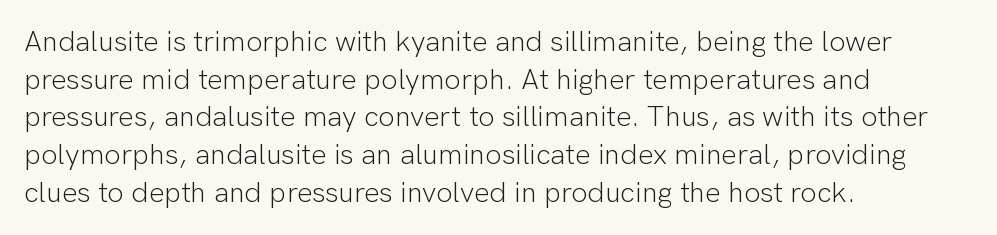
The image shows 29 px light sans-serif type, upright; set left-aligned, normal line spacing (1.3x), normal letter spacing, not underlined; low stroke contrast and a medium x-height.
